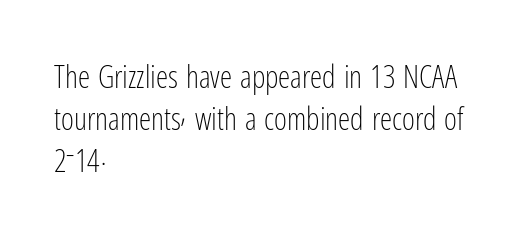
The zone under the glyphs is completely vacant. No letter is thick-stroked: the sample isn't bold. Vertical strokes here are truly vertical. You could not count columns in this text — the font is proportionally spaced. The compositor pushed each line to the left boundary.
